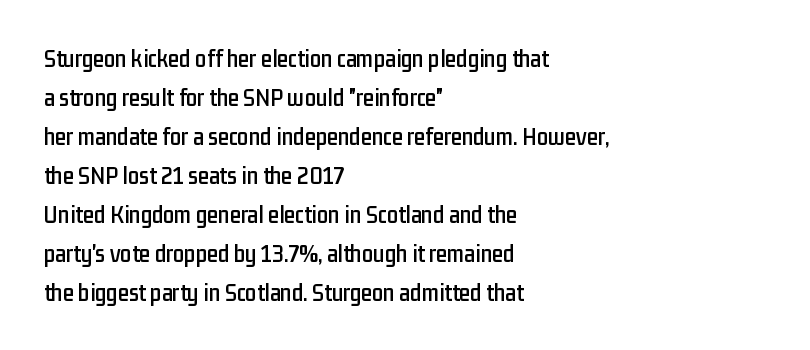
The image shows 25 px text type, upright; set left-aligned, normal line spacing (1.56x), normal letter spacing, not underlined.
